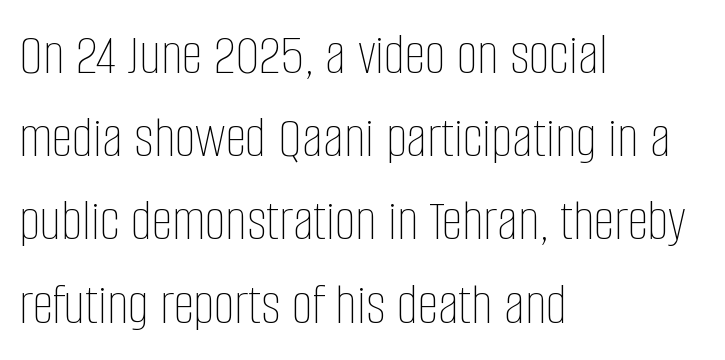
The image shows 59 px thin, condensed type, upright; set left-aligned, normal line spacing (1.41x), normal letter spacing, not underlined; low stroke contrast and a large x-height.
